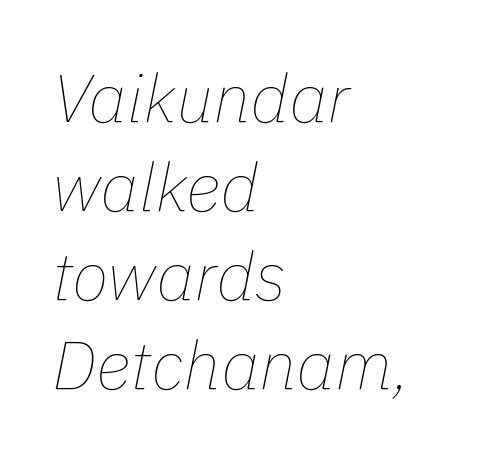
The image shows 68 px thin type, italic (leaning right); set left-aligned, normal line spacing (1.31x), normal letter spacing, not underlined; low stroke contrast and a medium x-height.
